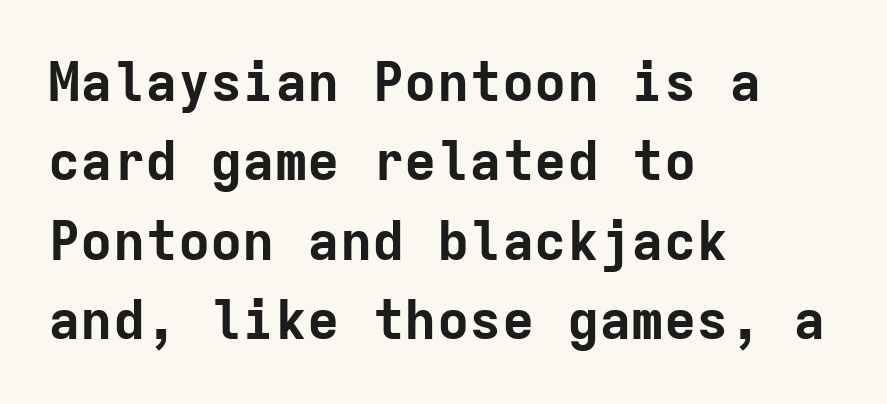
Characters remain perfectly vertical along every line. Notice how descenders clear the ascenders below comfortably — that's standard leading. Looks like terminal output: every glyph gets an equal slot. What weight is shown? A full bold with thick strokes.
